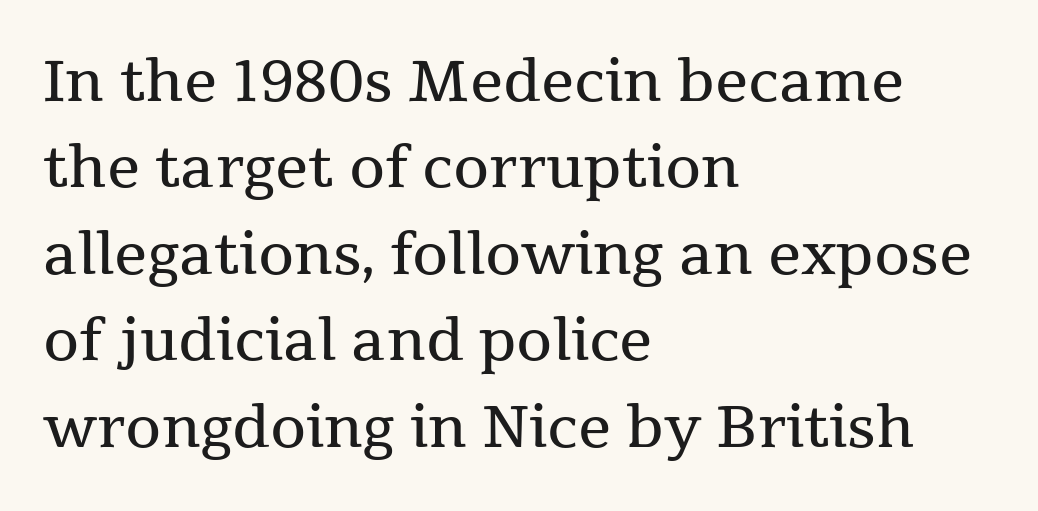
{"serif": "yes", "italic": "no", "bold": "no", "weight": "regular", "width": "normal", "stroke_contrast": "medium", "x_height": "medium", "monospaced": "no", "underline": "no", "align": "left", "line_spacing": "normal", "line_spacing_ratio": 1.49, "letter_spacing": "normal", "letter_spacing_em": 0.0, "glyph_px": 58}
